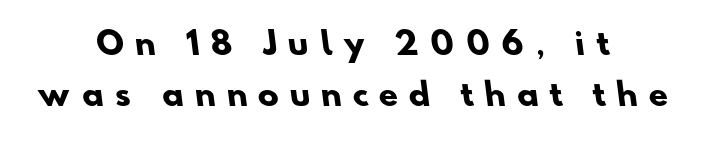
Plain, unruled lines of type. Note: no serifs on the glyphs. This is heavy type, rendered in bold. There is plenty of visible air inserted between adjacent glyphs. Reading down the column, the eye jumps a familiar distance to each next line. The rendering positions every line midway between the sides.
